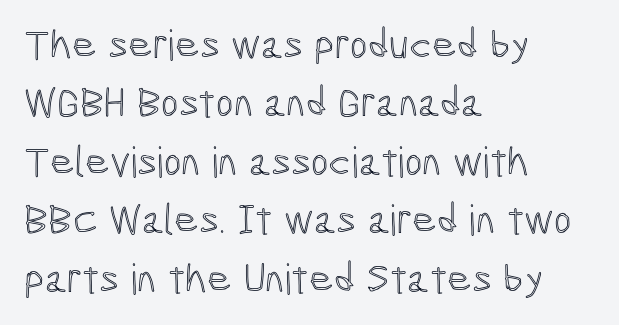
Q: Is the text italic (slanted)? A: No, it is upright.
Q: Is the text underlined? A: No.
Q: How is the paragraph aligned? A: Left-aligned.
Q: Is the spacing between letters normal or unusually wide? A: Normal.
Q: Is the spacing between lines tight, normal or loose? A: Normal.
Q: Width (condensed, normal, or wide)? A: Condensed.
Q: x-height? A: Medium.
Q: Monospaced? A: No.
